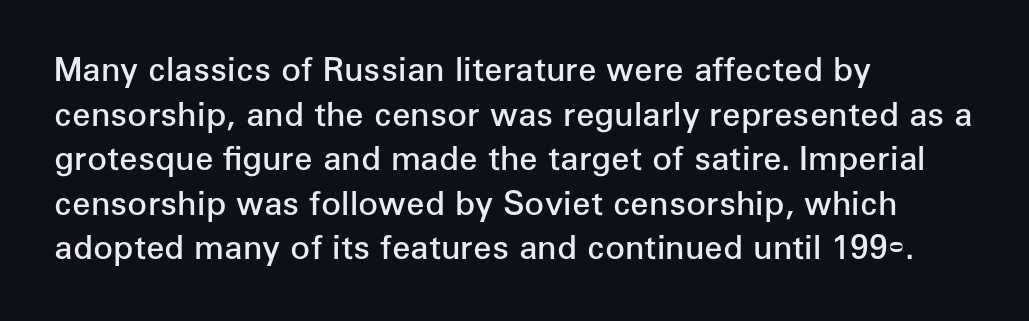
Q: Is the text bold? A: Semi-bold.
Q: Is the text italic (slanted)? A: No, it is upright.
Q: Is the typeface a serif or a sans-serif typeface? A: Sans-serif.
Q: Is the text underlined? A: No.
Q: How is the paragraph aligned? A: Left-aligned.
Q: Is the spacing between letters normal or unusually wide? A: Normal.
Q: Is the spacing between lines tight, normal or loose? A: Normal.
Q: Width (condensed, normal, or wide)? A: Normal.
Q: Stroke contrast? A: Low.
Q: x-height? A: Medium.
Q: Monospaced? A: No.
